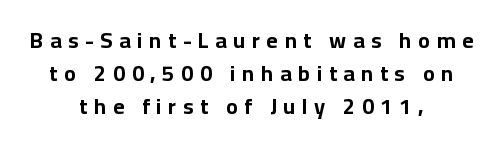
{"italic": "no", "bold": "yes", "underline": "no", "align": "center", "line_spacing": "normal", "line_spacing_ratio": 1.5, "letter_spacing": "wide", "letter_spacing_em": 0.3, "glyph_px": 22}
